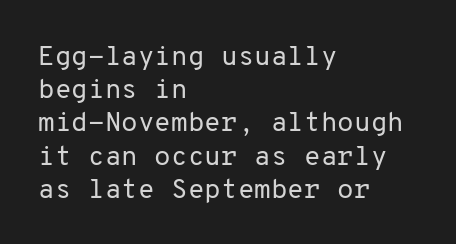
The image shows 27 px text type, upright; set left-aligned, line spacing 1.23x, normal letter spacing, not underlined.
